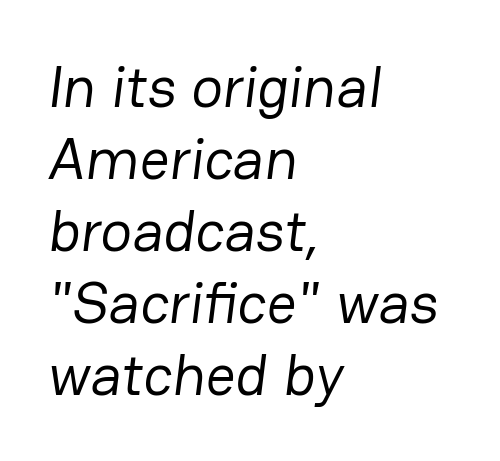
{"serif": "no", "bold": "no", "weight": "regular", "width": "normal", "stroke_contrast": "low", "x_height": "medium", "monospaced": "no", "underline": "no", "align": "left", "line_spacing_ratio": 1.22, "letter_spacing": "normal", "letter_spacing_em": 0.0, "glyph_px": 59}
